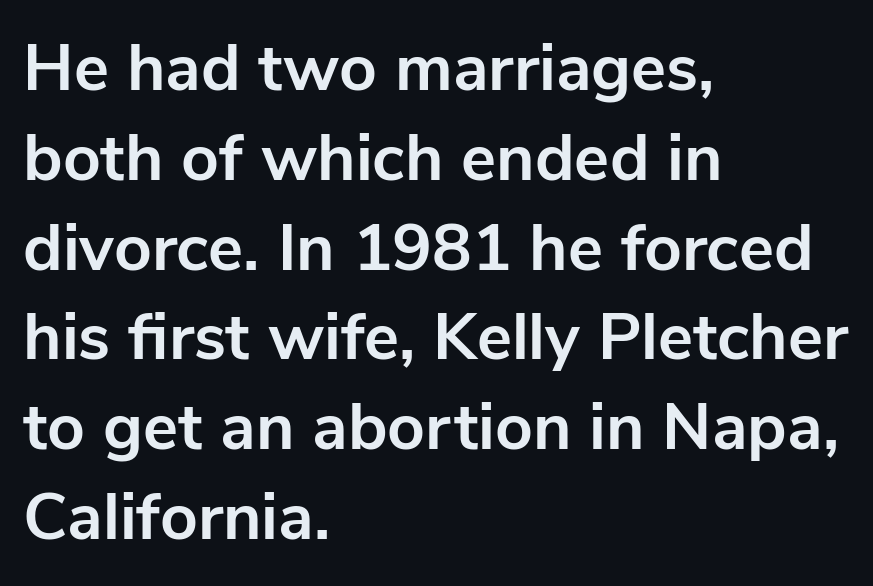
If you drew a line through each stem, it would be perfectly vertical. Looks like regular typesetting: each glyph gets only the width it needs. Vertical spacing — default. There is no visible air inserted between adjacent glyphs.
